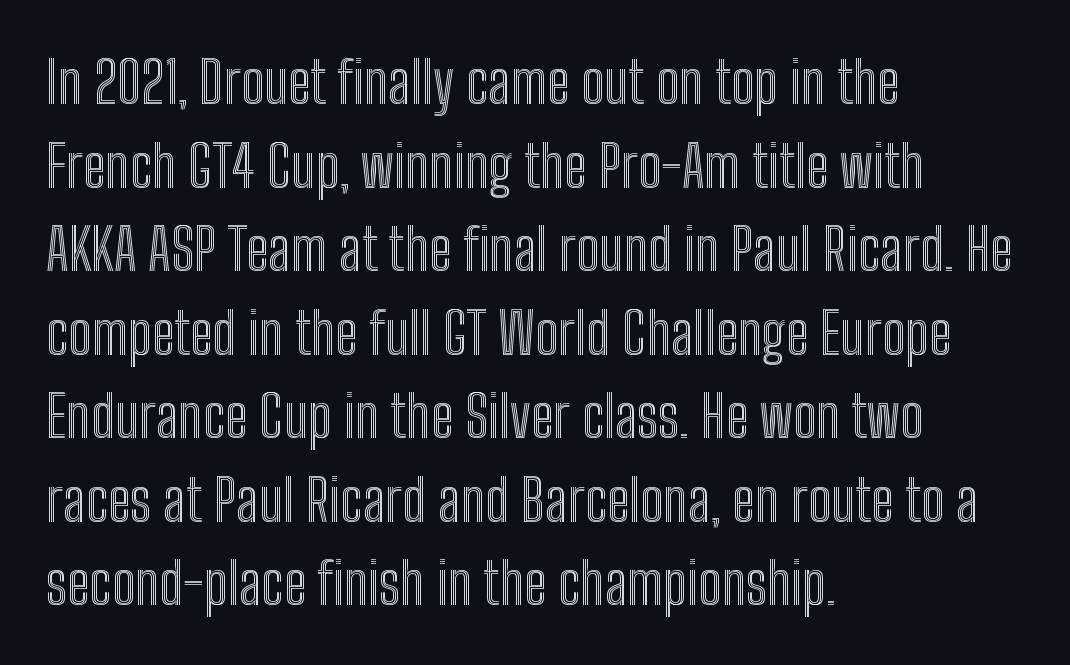
Leading: standard. Clear beneath every line of the passage. The rendering uses natural spacing where letterforms have individual widths. A roman cut, with each character standing at attention.
